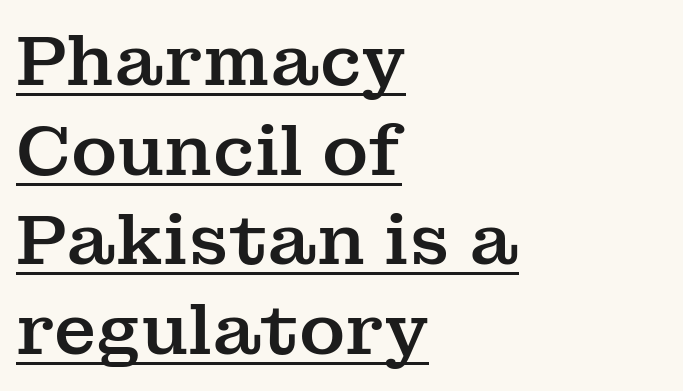
{"serif": "yes", "italic": "no", "width": "normal", "stroke_contrast": "medium", "x_height": "medium", "monospaced": "no", "underline": "yes", "align": "left", "line_spacing": "normal", "line_spacing_ratio": 1.28, "letter_spacing": "normal", "letter_spacing_em": 0.0, "glyph_px": 70}
